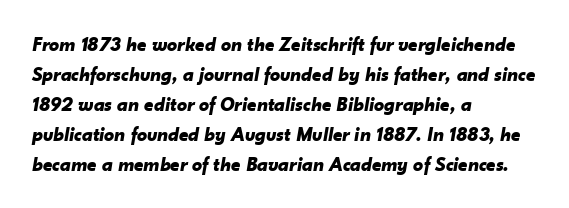
{"italic": "yes", "lean": "right", "slant_degrees": 10, "bold": "yes", "underline": "no", "align": "left", "line_spacing": "normal", "line_spacing_ratio": 1.5, "letter_spacing": "normal", "letter_spacing_em": 0.0, "glyph_px": 20}
